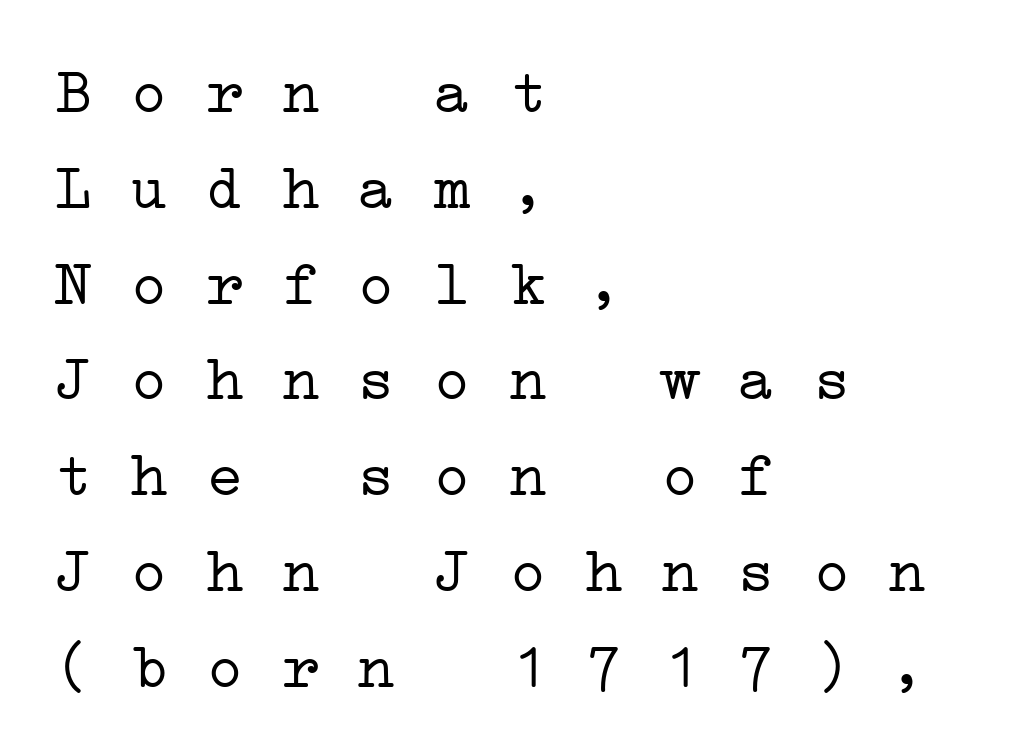
How are the letters spaced? Ordinarily, with no added tracking. No extra ink here — the face is not bold. Old-style or modern, the face here clearly has serifs. A typesetter would call this leading conventional body-copy spacing.
